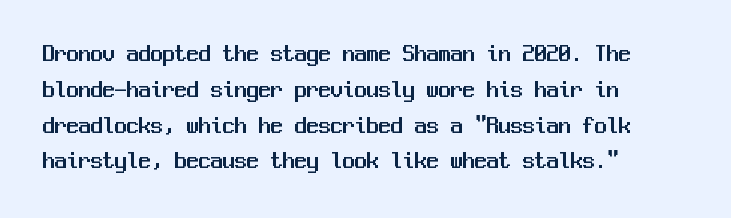
Q: Is the text italic (slanted)? A: No, it is upright.
Q: Is the text underlined? A: No.
Q: How is the paragraph aligned? A: Left-aligned.
Q: Is the spacing between letters normal or unusually wide? A: Normal.
Q: Is the spacing between lines tight, normal or loose? A: Normal.
